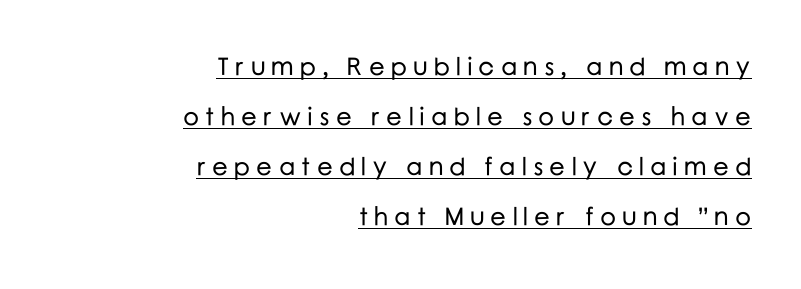
The image shows 25 px text type, upright; set right-aligned, loose line spacing (2.0x), unusually wide letter spacing (+0.24 em), underlined.
